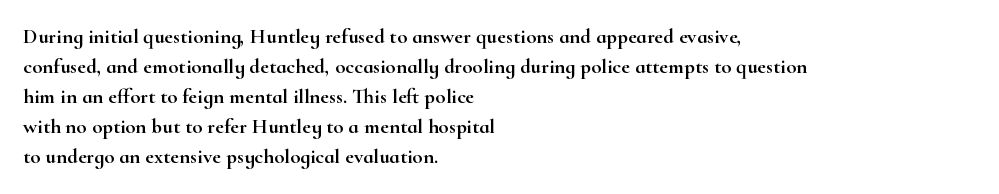
The image shows 21 px text type, upright; set left-aligned, normal line spacing (1.43x), normal letter spacing, not underlined.
